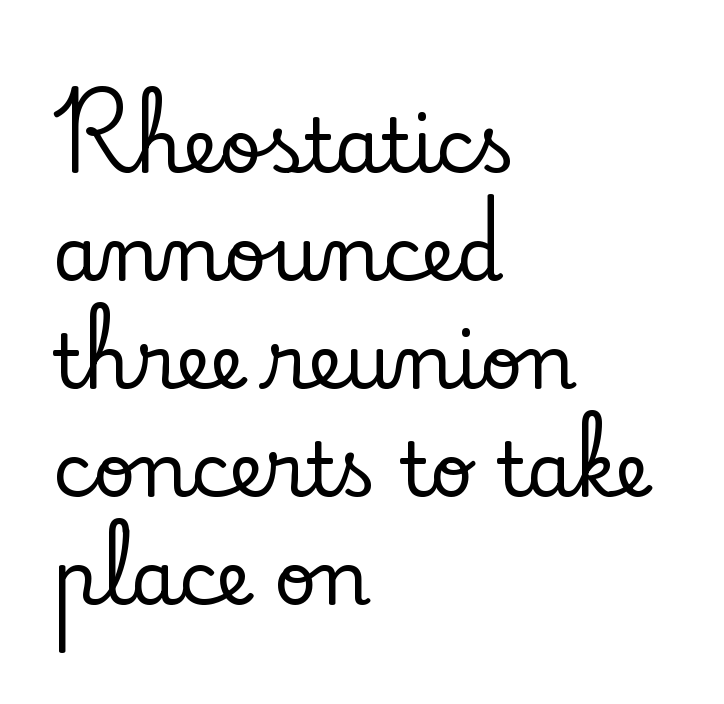
Q: Is the text italic (slanted)? A: No, it is upright.
Q: Is the typeface a serif or a sans-serif typeface? A: Serif.
Q: Is the text underlined? A: No.
Q: How is the paragraph aligned? A: Left-aligned.
Q: Is the spacing between letters normal or unusually wide? A: Normal.
Q: Is the spacing between lines tight, normal or loose? A: Normal.
Q: Width (condensed, normal, or wide)? A: Normal.
Q: Stroke contrast? A: Low.
Q: x-height? A: Small.
Q: Monospaced? A: No.
